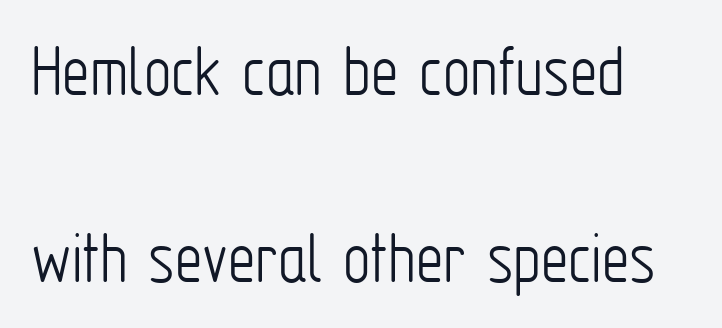
Q: Is the text bold? A: No.
Q: Is the text italic (slanted)? A: No, it is upright.
Q: Is the typeface a serif or a sans-serif typeface? A: Sans-serif.
Q: Is the text underlined? A: No.
Q: How is the paragraph aligned? A: Left-aligned.
Q: Is the spacing between letters normal or unusually wide? A: Normal.
Q: Is the spacing between lines tight, normal or loose? A: Loose.
Q: Width (condensed, normal, or wide)? A: Condensed.
Q: Stroke contrast? A: Low.
Q: x-height? A: Medium.
Q: Monospaced? A: No.
